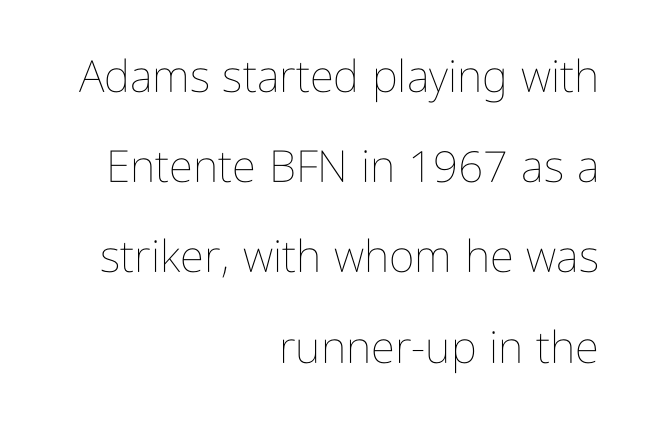
Q: Is the text bold? A: No.
Q: Is the text italic (slanted)? A: No, it is upright.
Q: Is the text underlined? A: No.
Q: How is the paragraph aligned? A: Right-aligned.
Q: Is the spacing between letters normal or unusually wide? A: Normal.
Q: Is the spacing between lines tight, normal or loose? A: Loose.
Q: Width (condensed, normal, or wide)? A: Condensed.
Q: Stroke contrast? A: Low.
Q: x-height? A: Medium.
Q: Monospaced? A: No.
